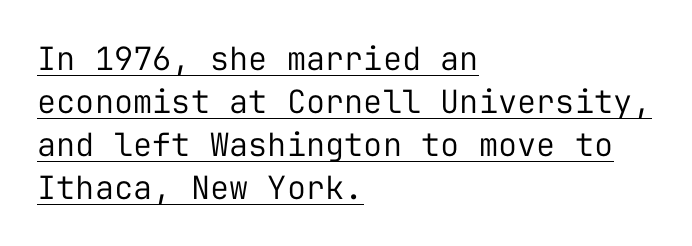
The image shows 32 px regular-weight sans-serif type, upright, monospaced; set left-aligned, normal line spacing (1.34x), normal letter spacing, underlined; low stroke contrast and a medium x-height.
